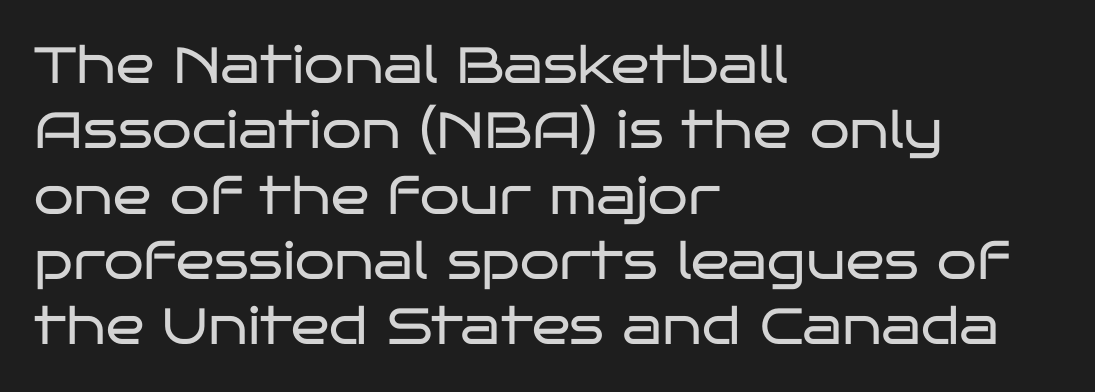
{"serif": "no", "italic": "no", "bold": "no", "weight": "regular", "width": "wide", "stroke_contrast": "low", "x_height": "large", "monospaced": "no", "underline": "no", "align": "left", "line_spacing": "normal", "line_spacing_ratio": 1.28, "letter_spacing": "normal", "letter_spacing_em": 0.0, "glyph_px": 51}
